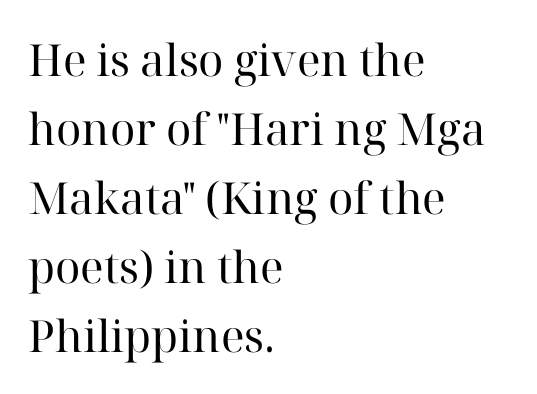
{"serif": "yes", "italic": "no", "bold": "no", "weight": "regular", "width": "normal", "stroke_contrast": "high", "x_height": "medium", "monospaced": "no", "underline": "no", "align": "left", "line_spacing": "normal", "line_spacing_ratio": 1.57, "letter_spacing": "normal", "letter_spacing_em": 0.0, "glyph_px": 44}
